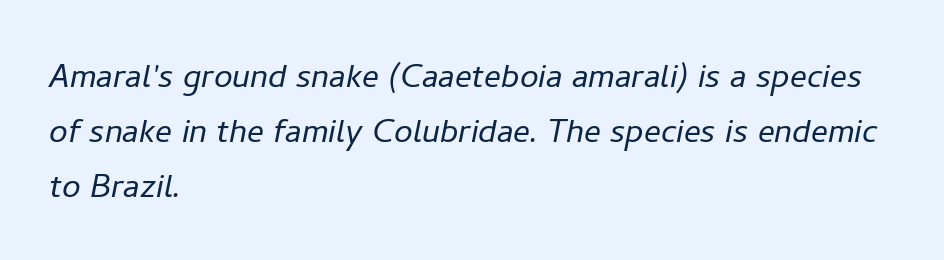
{"italic": "yes", "lean": "right", "slant_degrees": 11, "bold": "no", "weight": "light", "width": "normal", "stroke_contrast": "low", "x_height": "medium", "monospaced": "no", "underline": "no", "align": "left", "line_spacing": "normal", "line_spacing_ratio": 1.31, "letter_spacing": "normal", "letter_spacing_em": 0.0, "glyph_px": 42}
